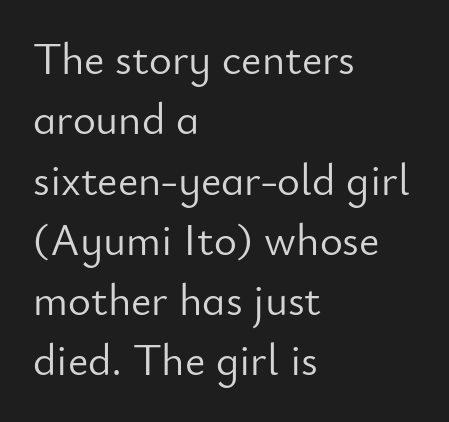
{"serif": "no", "italic": "no", "bold": "no", "weight": "light", "width": "normal", "stroke_contrast": "low", "x_height": "small", "monospaced": "no", "underline": "no", "align": "left", "line_spacing": "normal", "line_spacing_ratio": 1.37, "letter_spacing": "normal", "letter_spacing_em": 0.0, "glyph_px": 44}
